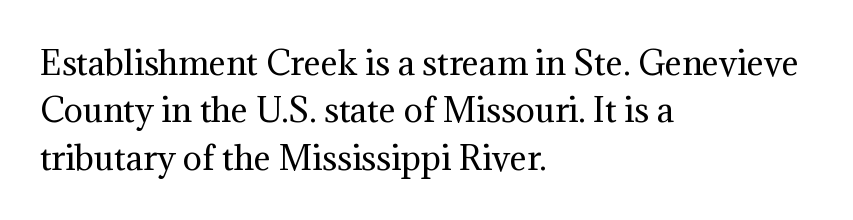
Q: Is the text bold? A: No.
Q: Is the text italic (slanted)? A: No, it is upright.
Q: Is the typeface a serif or a sans-serif typeface? A: Serif.
Q: Is the text underlined? A: No.
Q: How is the paragraph aligned? A: Left-aligned.
Q: Is the spacing between letters normal or unusually wide? A: Normal.
Q: Is the spacing between lines tight, normal or loose? A: Normal.
Q: Width (condensed, normal, or wide)? A: Normal.
Q: Stroke contrast? A: Medium.
Q: x-height? A: Medium.
Q: Monospaced? A: No.
